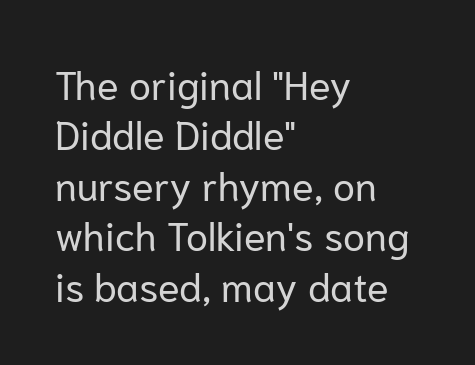
Q: Is the text bold? A: No.
Q: Is the text italic (slanted)? A: No, it is upright.
Q: Is the typeface a serif or a sans-serif typeface? A: Sans-serif.
Q: Is the text underlined? A: No.
Q: How is the paragraph aligned? A: Left-aligned.
Q: Is the spacing between letters normal or unusually wide? A: Normal.
Q: Is the spacing between lines tight, normal or loose? A: Normal.
Q: Width (condensed, normal, or wide)? A: Normal.
Q: Stroke contrast? A: Low.
Q: x-height? A: Medium.
Q: Monospaced? A: No.
